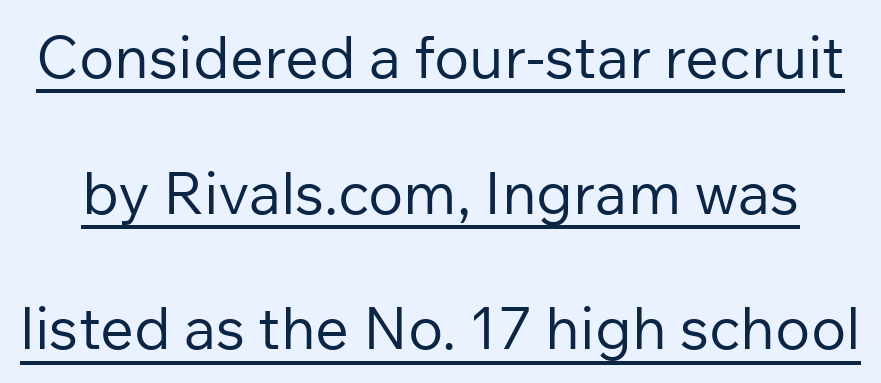
The image shows 59 px regular-weight sans-serif type, upright; set loose line spacing (2.3x), normal letter spacing, underlined; low stroke contrast and a medium x-height.
